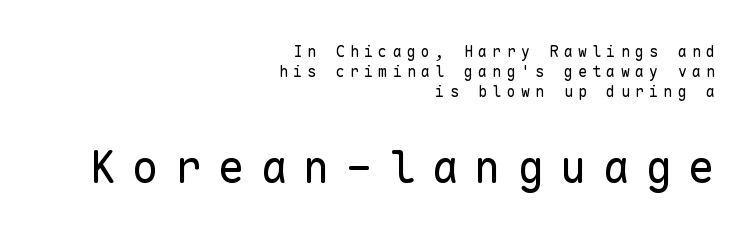
This rendering uses right alignment, leaving the left contour irregular. Glance below the letters and you will spot only blank space. The letterforms sit at book weight or below. The letters march in equal steps, a hallmark of fixed-pitch type.
